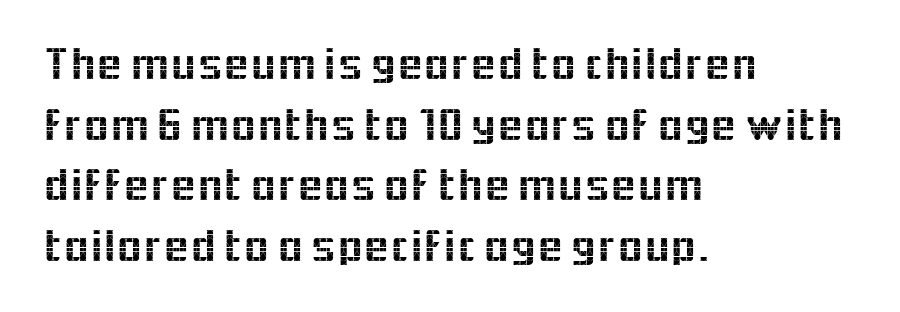
Q: Is the text italic (slanted)? A: No, it is upright.
Q: Is the typeface a serif or a sans-serif typeface? A: Sans-serif.
Q: Is the text underlined? A: No.
Q: How is the paragraph aligned? A: Left-aligned.
Q: Is the spacing between letters normal or unusually wide? A: Normal.
Q: Is the spacing between lines tight, normal or loose? A: Normal.
Q: Width (condensed, normal, or wide)? A: Normal.
Q: x-height? A: Medium.
Q: Monospaced? A: No.
